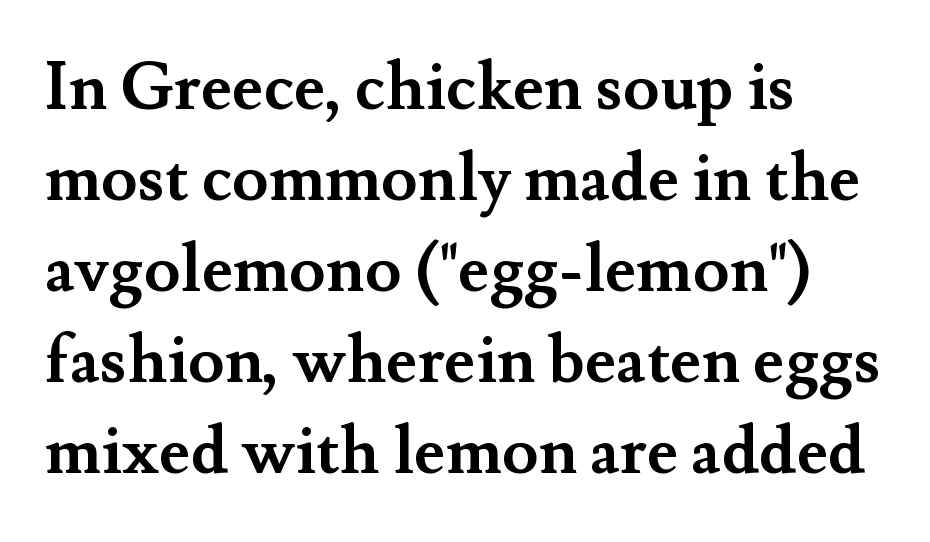
{"serif": "yes", "italic": "no", "bold": "yes", "weight": "semibold", "width": "normal", "stroke_contrast": "medium", "x_height": "small", "monospaced": "no", "underline": "no", "align": "left", "line_spacing": "normal", "line_spacing_ratio": 1.38, "letter_spacing": "normal", "letter_spacing_em": 0.0, "glyph_px": 66}
